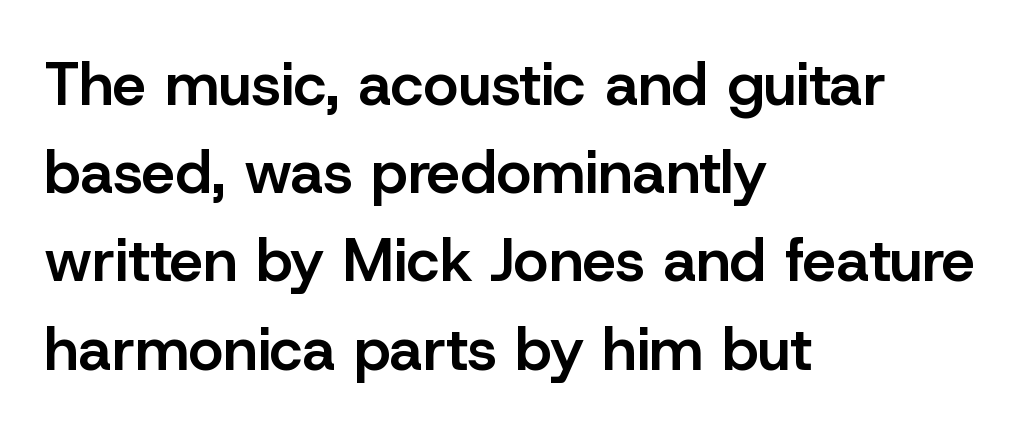
Notice how the stems are strictly vertical — no italics here. Decoration check: the copy has no underline. Serif or sans? Sans — the stroke terminals are bare. Varying glyph widths throughout — classic text-font behaviour. Nobody touched the tracking dial on this one.
